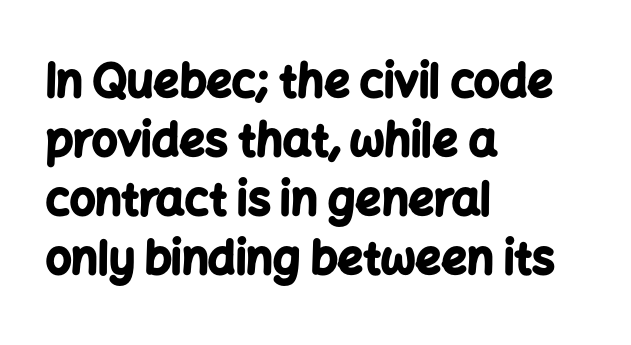
The image shows 45 px bold sans-serif type, upright; set left-aligned, normal line spacing (1.31x), normal letter spacing, not underlined; low stroke contrast and a medium x-height.
